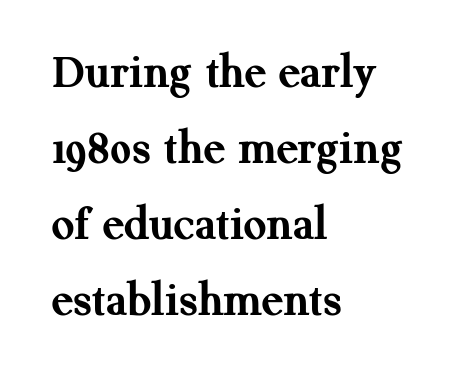
Q: Is the text bold? A: Yes.
Q: Is the text italic (slanted)? A: No, it is upright.
Q: Is the typeface a serif or a sans-serif typeface? A: Serif.
Q: Is the text underlined? A: No.
Q: How is the paragraph aligned? A: Left-aligned.
Q: Is the spacing between letters normal or unusually wide? A: Normal.
Q: Is the spacing between lines tight, normal or loose? A: Normal.
Q: Width (condensed, normal, or wide)? A: Normal.
Q: Stroke contrast? A: Medium.
Q: x-height? A: Medium.
Q: Monospaced? A: No.
